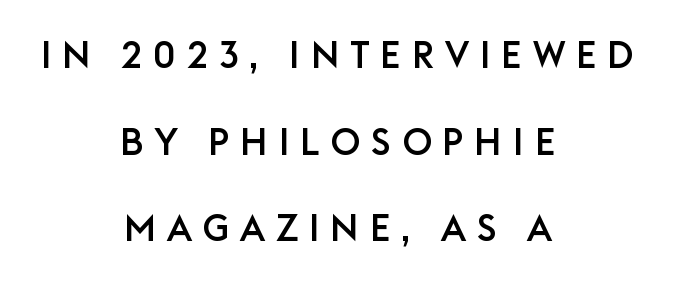
The image shows 37 px sans-serif type, upright; set centered, loose line spacing (2.34x), unusually wide letter spacing (+0.29 em), not underlined; low stroke contrast and a large x-height.
